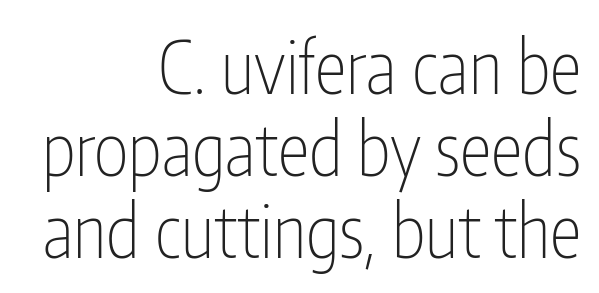
{"serif": "no", "italic": "no", "bold": "no", "weight": "thin", "width": "condensed", "stroke_contrast": "low", "x_height": "medium", "monospaced": "no", "underline": "no", "align": "right", "line_spacing": "tight", "line_spacing_ratio": 1.12, "letter_spacing": "normal", "letter_spacing_em": 0.0, "glyph_px": 73}
